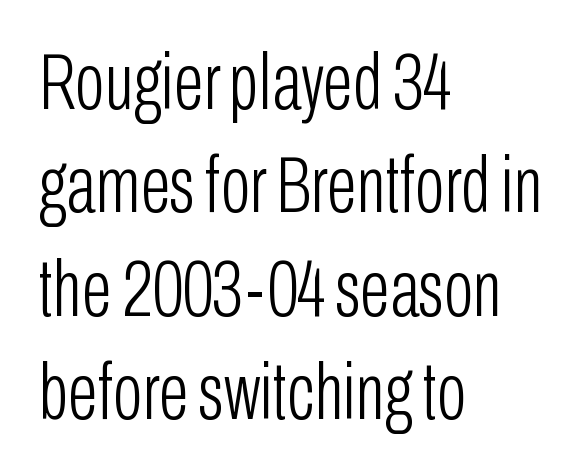
Q: Is the text bold? A: No.
Q: Is the text italic (slanted)? A: No, it is upright.
Q: Is the typeface a serif or a sans-serif typeface? A: Sans-serif.
Q: Is the text underlined? A: No.
Q: How is the paragraph aligned? A: Left-aligned.
Q: Is the spacing between letters normal or unusually wide? A: Normal.
Q: Is the spacing between lines tight, normal or loose? A: Normal.
Q: Width (condensed, normal, or wide)? A: Condensed.
Q: Stroke contrast? A: Low.
Q: x-height? A: Medium.
Q: Monospaced? A: No.
